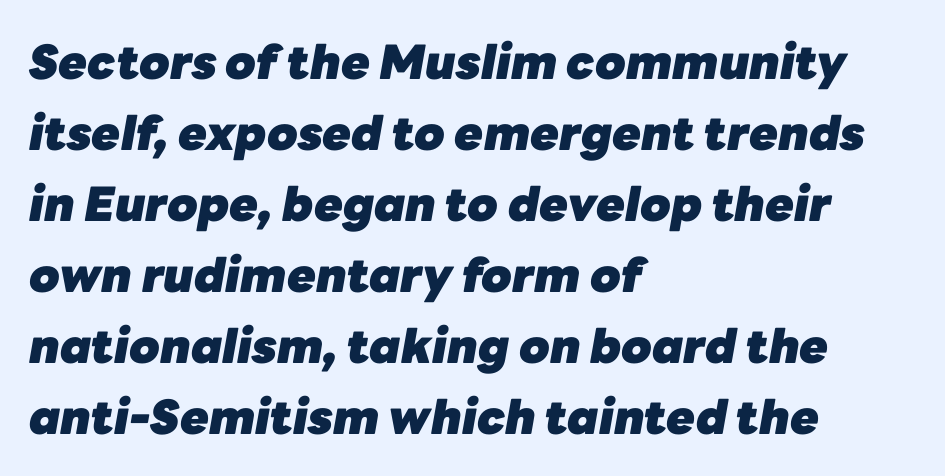
The image shows 47 px heavy type, italic (leaning right); set left-aligned, normal line spacing (1.51x), normal letter spacing, not underlined; low stroke contrast and a medium x-height.
